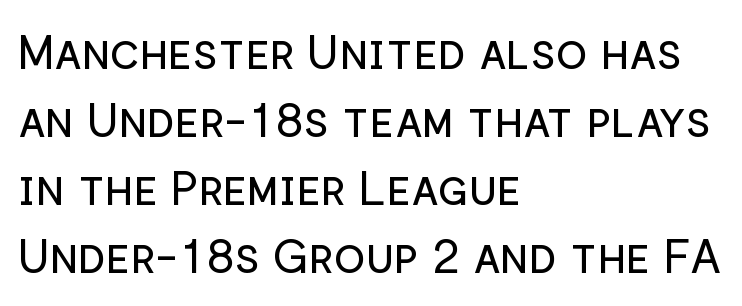
Q: Is the text bold? A: No.
Q: Is the text italic (slanted)? A: No, it is upright.
Q: Is the typeface a serif or a sans-serif typeface? A: Sans-serif.
Q: Is the text underlined? A: No.
Q: How is the paragraph aligned? A: Left-aligned.
Q: Is the spacing between letters normal or unusually wide? A: Normal.
Q: Is the spacing between lines tight, normal or loose? A: Normal.
Q: Width (condensed, normal, or wide)? A: Normal.
Q: Stroke contrast? A: Low.
Q: x-height? A: Medium.
Q: Monospaced? A: No.
